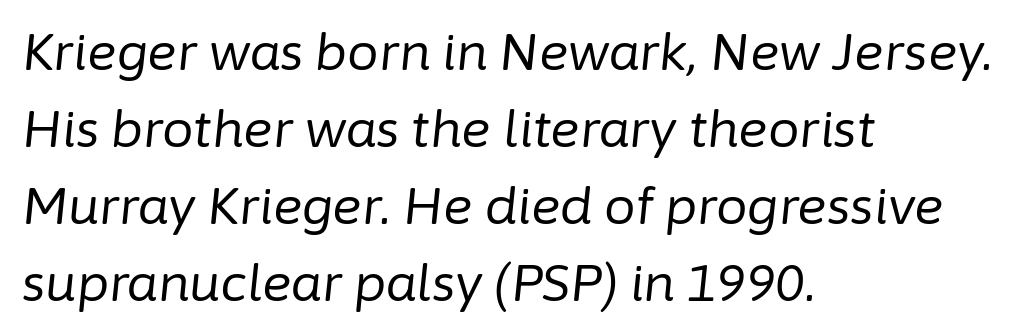
Q: Is the text bold? A: No.
Q: Is the text italic (slanted)? A: Yes, it leans right by about 6 degrees.
Q: Is the text underlined? A: No.
Q: How is the paragraph aligned? A: Left-aligned.
Q: Is the spacing between letters normal or unusually wide? A: Normal.
Q: Is the spacing between lines tight, normal or loose? A: Normal.
Q: Width (condensed, normal, or wide)? A: Normal.
Q: Stroke contrast? A: Low.
Q: x-height? A: Medium.
Q: Monospaced? A: No.
